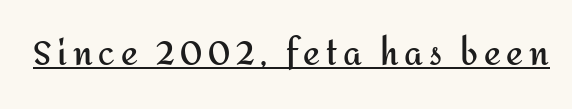
The image shows 32 px semibold sans-serif type, upright; set underlined; medium stroke contrast and a medium x-height.
